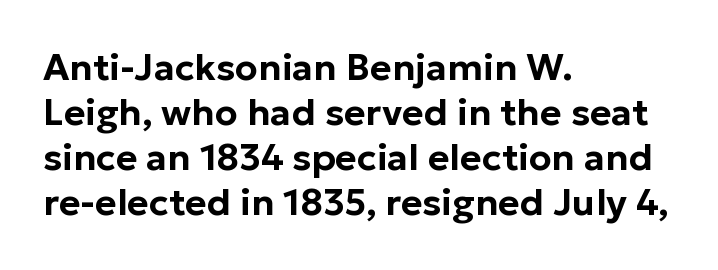
Q: Is the text italic (slanted)? A: No, it is upright.
Q: Is the typeface a serif or a sans-serif typeface? A: Sans-serif.
Q: Is the text underlined? A: No.
Q: How is the paragraph aligned? A: Left-aligned.
Q: Is the spacing between letters normal or unusually wide? A: Normal.
Q: Width (condensed, normal, or wide)? A: Normal.
Q: Stroke contrast? A: Low.
Q: x-height? A: Medium.
Q: Monospaced? A: No.
